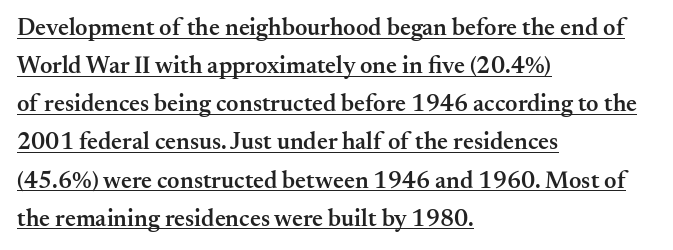
The image shows 24 px text type, upright; set left-aligned, normal line spacing (1.59x), normal letter spacing, underlined.
